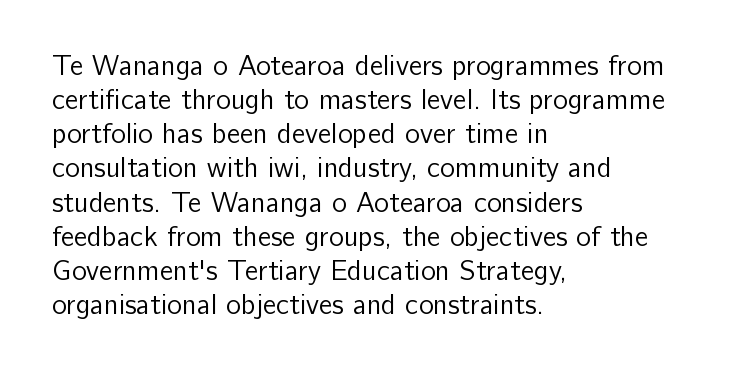
Q: Is the text bold? A: No.
Q: Is the text italic (slanted)? A: No, it is upright.
Q: Is the typeface a serif or a sans-serif typeface? A: Sans-serif.
Q: Is the text underlined? A: No.
Q: How is the paragraph aligned? A: Left-aligned.
Q: Is the spacing between letters normal or unusually wide? A: Normal.
Q: Width (condensed, normal, or wide)? A: Normal.
Q: Stroke contrast? A: Low.
Q: x-height? A: Medium.
Q: Monospaced? A: No.
